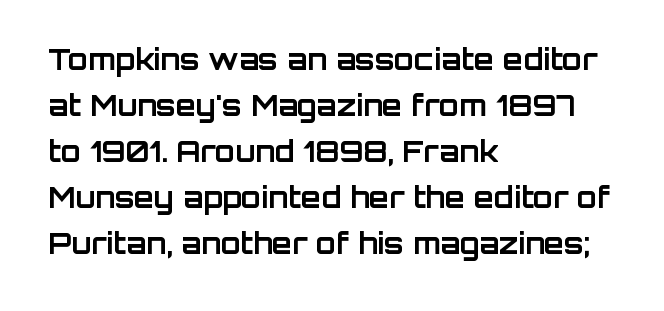
The image shows 29 px bold sans-serif type, upright; set left-aligned, normal line spacing (1.59x), normal letter spacing, not underlined; low stroke contrast and a large x-height.
